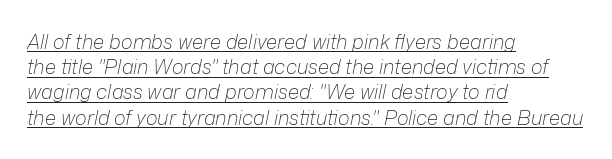
In designer terms, the underline attribute is active on this setting. The passage shown has conventional tracking throughout. Evenly set lines give the paragraph a standard silhouette. The text carries the slant typical of an italic or oblique font. Weight: regular or lighter. The paragraph shown leans on its left margin.
